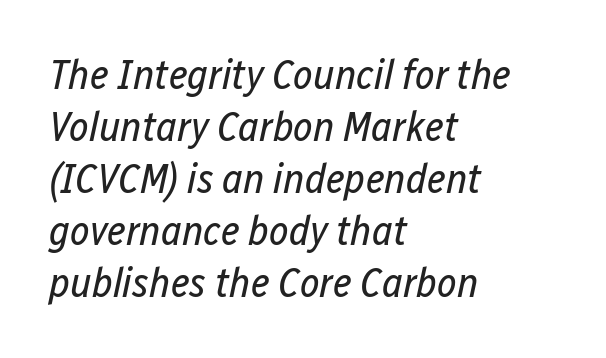
{"italic": "yes", "lean": "right", "slant_degrees": 12, "bold": "no", "weight": "regular", "width": "condensed", "stroke_contrast": "low", "x_height": "medium", "monospaced": "no", "underline": "no", "align": "left", "line_spacing_ratio": 1.24, "letter_spacing": "normal", "letter_spacing_em": 0.0, "glyph_px": 42}
